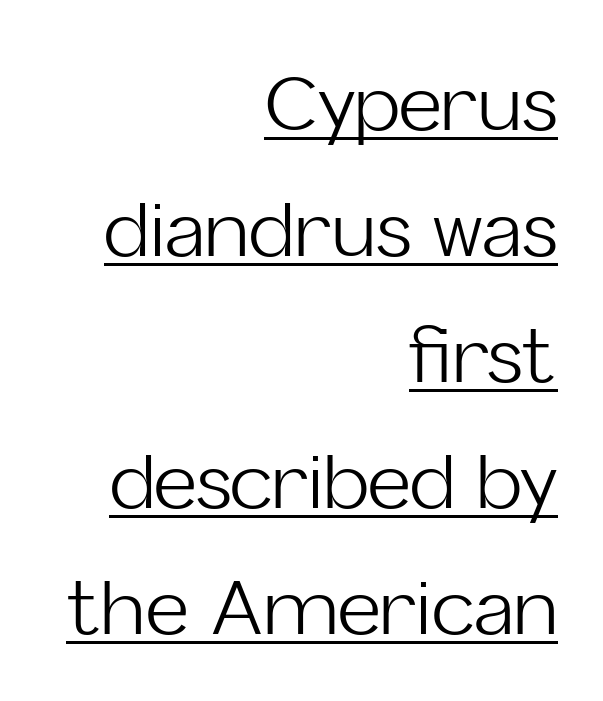
The image shows 75 px light sans-serif type, upright; set right-aligned, normal line spacing (1.68x), normal letter spacing, underlined; low stroke contrast and a medium x-height.
